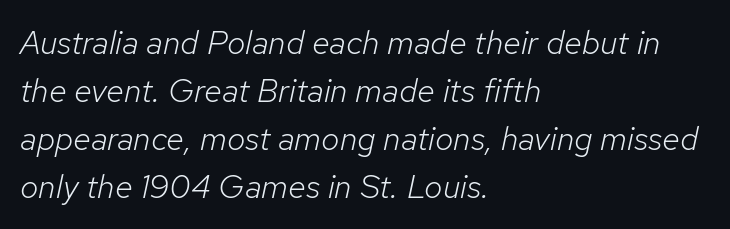
Q: Is the text bold? A: No.
Q: Is the text italic (slanted)? A: Yes, it leans right by about 12 degrees.
Q: Is the text underlined? A: No.
Q: How is the paragraph aligned? A: Left-aligned.
Q: Is the spacing between letters normal or unusually wide? A: Normal.
Q: Is the spacing between lines tight, normal or loose? A: Normal.
Q: Width (condensed, normal, or wide)? A: Normal.
Q: Stroke contrast? A: Low.
Q: x-height? A: Medium.
Q: Monospaced? A: No.
